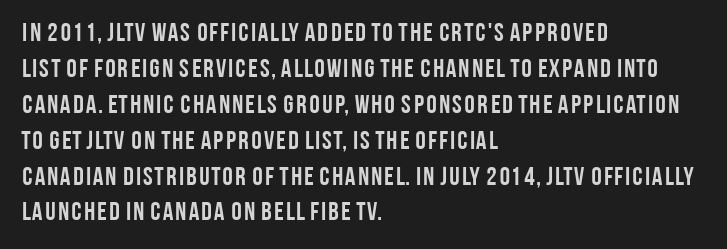
Weight: bold. Inter-character spacing is left at the font's built-in metrics. Check the space under the baseline: it is left empty. These lines sit exactly where default settings would place them. Compared with a centered layout, this one pins lines to the left instead.
